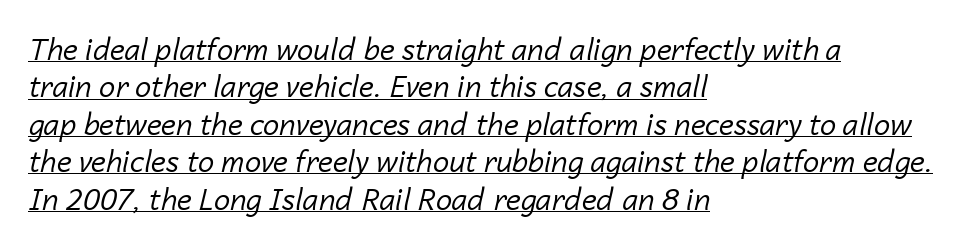
The font's italic variant was chosen for this text. The passage shown is not bold in any degree. Leading: standard. These characters rest on top of a visible drawn line.
